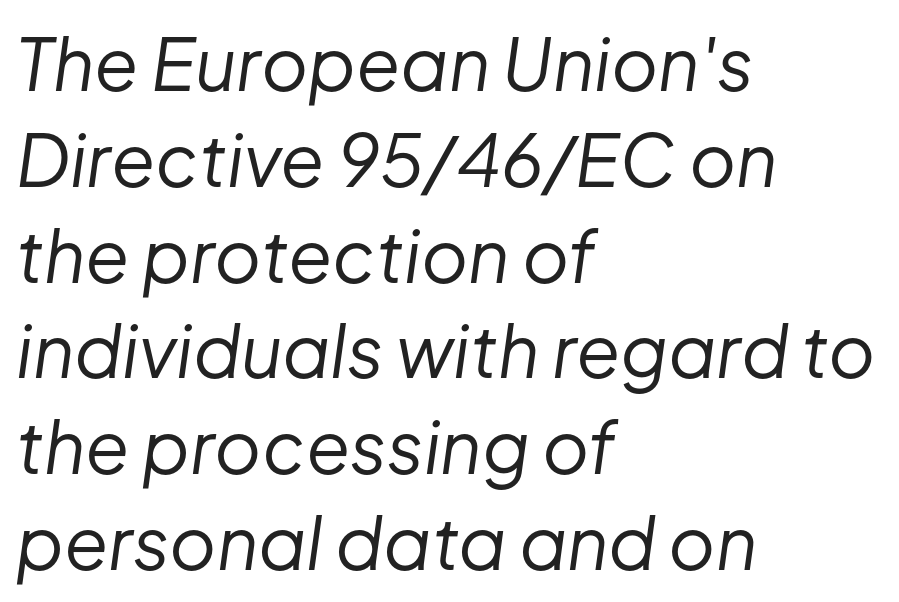
Q: Is the text bold? A: No.
Q: Is the text italic (slanted)? A: Yes, it leans right by about 8 degrees.
Q: Is the text underlined? A: No.
Q: How is the paragraph aligned? A: Left-aligned.
Q: Is the spacing between letters normal or unusually wide? A: Normal.
Q: Is the spacing between lines tight, normal or loose? A: Normal.
Q: Width (condensed, normal, or wide)? A: Normal.
Q: Stroke contrast? A: Low.
Q: x-height? A: Medium.
Q: Monospaced? A: No.
